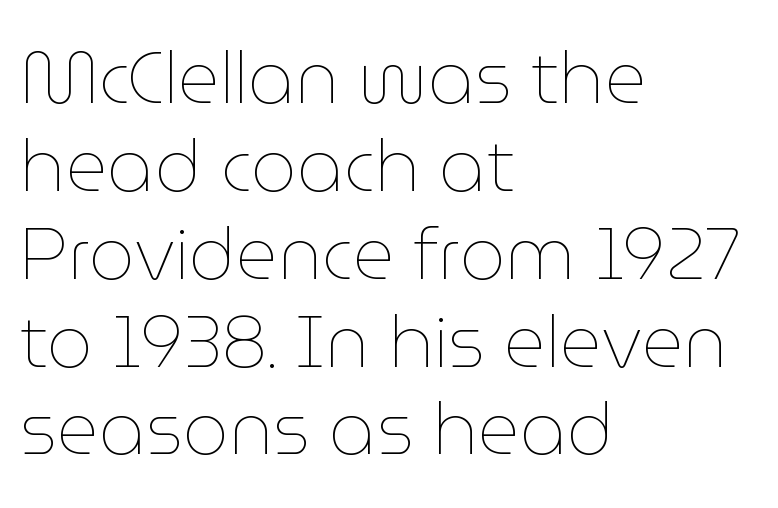
The image shows 72 px thin type, upright; set left-aligned, line spacing 1.22x, normal letter spacing, not underlined; low stroke contrast and a medium x-height.
